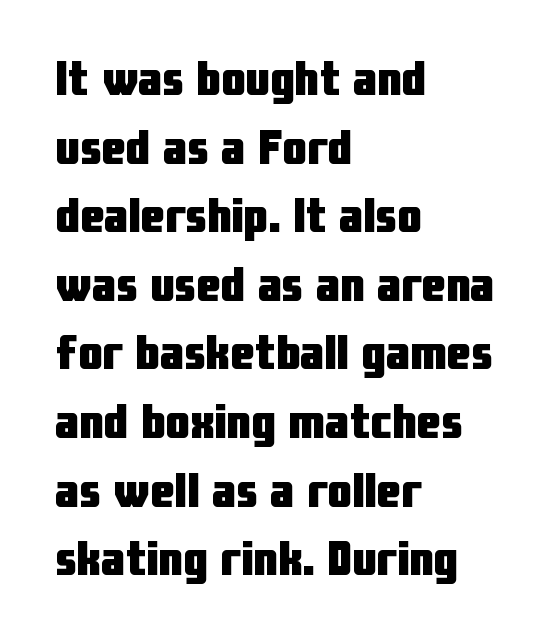
The image shows 49 px heavy, condensed sans-serif type, upright; set left-aligned, normal line spacing (1.4x), normal letter spacing, not underlined; low stroke contrast and a medium x-height.
